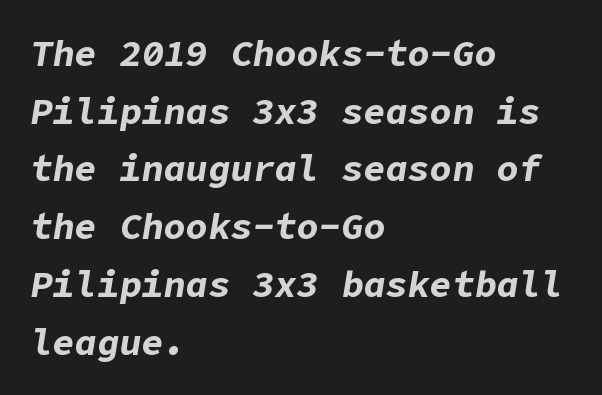
Q: Is the text bold? A: Yes.
Q: Is the text italic (slanted)? A: Yes, it leans right by about 9 degrees.
Q: Is the text underlined? A: No.
Q: How is the paragraph aligned? A: Left-aligned.
Q: Is the spacing between letters normal or unusually wide? A: Normal.
Q: Is the spacing between lines tight, normal or loose? A: Normal.
Q: Width (condensed, normal, or wide)? A: Normal.
Q: Stroke contrast? A: Low.
Q: x-height? A: Medium.
